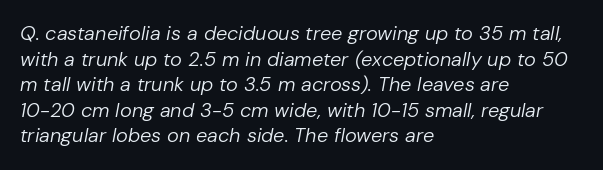
A typesetter would call this zero additional tracking. Leading matches the norm, producing a regular column. This sample is left-justified, so line endings fall wherever the words run out. Type without underlining. The font is comparable to plain body text, perhaps lighter.
